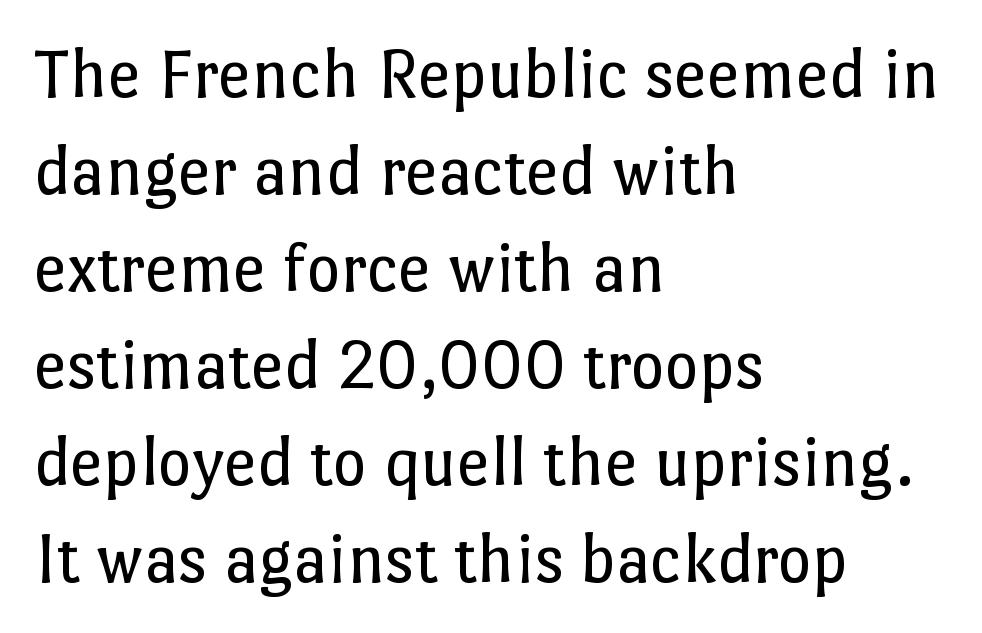
The image shows 73 px regular-weight type, upright; set left-aligned, normal line spacing (1.33x), normal letter spacing, not underlined; low stroke contrast and a medium x-height.
